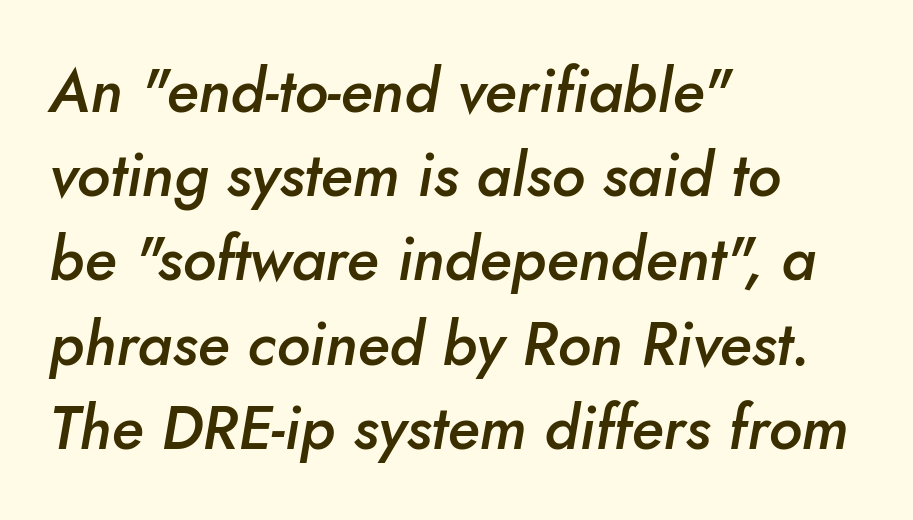
You could not count columns in this text — the font is proportionally spaced. Honestly, the letter spacing is just normal — you wouldn't notice it. Emphasis-style slanted type is in use. Interline gaps are of average width in this sample.
